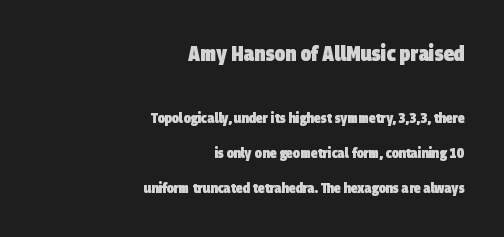
{"bold": "yes", "underline": "no", "align": "right", "line_spacing": "loose", "line_spacing_ratio": 2.49, "letter_spacing": "normal", "letter_spacing_em": 0.0, "larger_block": "first", "size_ratio": 1.5, "glyph_px": 21}
